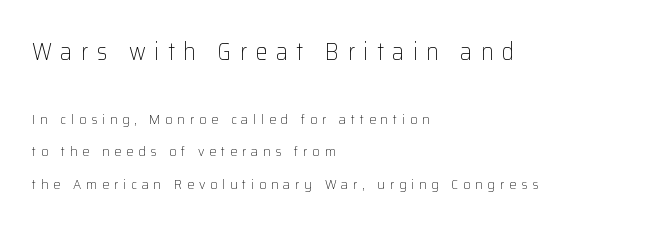
The image shows 24 px text type, upright; set left-aligned, loose line spacing (2.35x), unusually wide letter spacing (+0.35 em), not underlined; the first (top) block is 1.71x larger.
